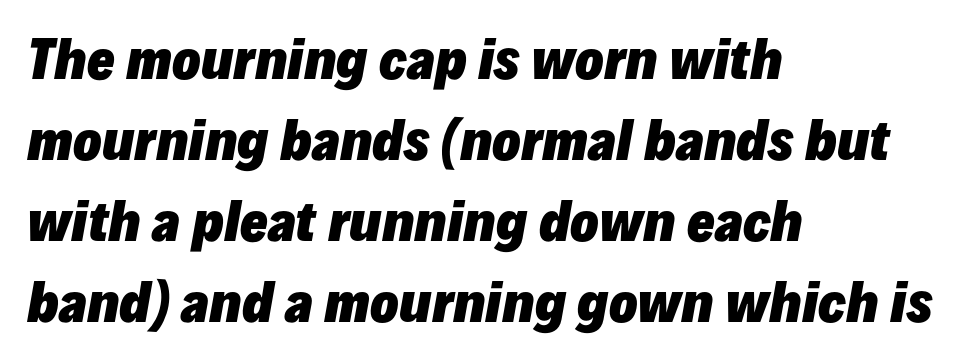
Notice how the passage keeps a crisp vertical edge on the left only. Each row of text sits above clean, open space. Proportional: the letters do not fall into vertical columns. Thick stems and heavy bowls — unmistakably bold. Rendered with sloped, italic letterforms.
